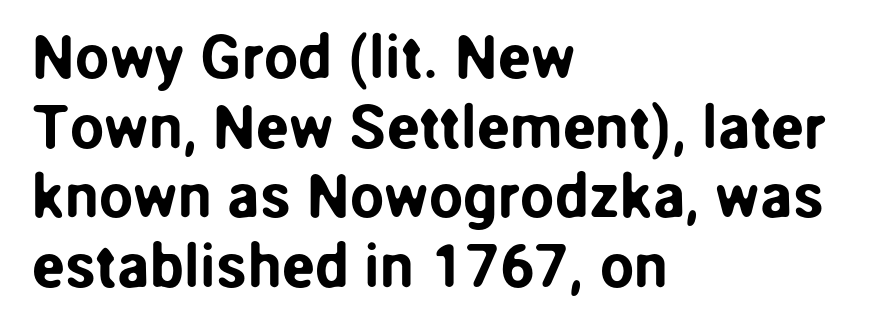
{"serif": "no", "italic": "no", "width": "normal", "stroke_contrast": "low", "x_height": "medium", "monospaced": "no", "underline": "no", "align": "left", "line_spacing": "tight", "line_spacing_ratio": 1.14, "letter_spacing": "normal", "letter_spacing_em": 0.0, "glyph_px": 61}
